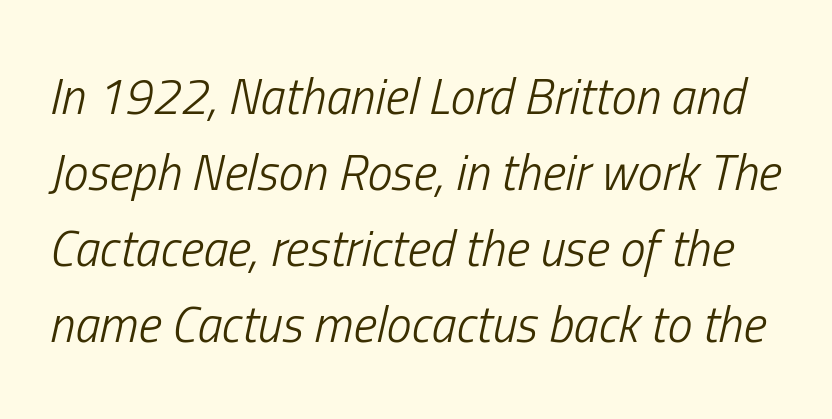
Q: Is the text bold? A: No.
Q: Is the text italic (slanted)? A: Yes, it leans right by about 13 degrees.
Q: Is the text underlined? A: No.
Q: Is the spacing between letters normal or unusually wide? A: Normal.
Q: Is the spacing between lines tight, normal or loose? A: Normal.
Q: Width (condensed, normal, or wide)? A: Condensed.
Q: Stroke contrast? A: Low.
Q: x-height? A: Medium.
Q: Monospaced? A: No.
